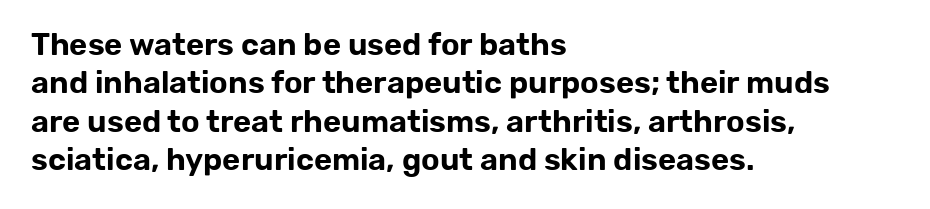
Q: Is the text italic (slanted)? A: No, it is upright.
Q: Is the typeface a serif or a sans-serif typeface? A: Sans-serif.
Q: Is the text underlined? A: No.
Q: How is the paragraph aligned? A: Left-aligned.
Q: Is the spacing between letters normal or unusually wide? A: Normal.
Q: Width (condensed, normal, or wide)? A: Normal.
Q: Stroke contrast? A: Low.
Q: x-height? A: Medium.
Q: Monospaced? A: No.
